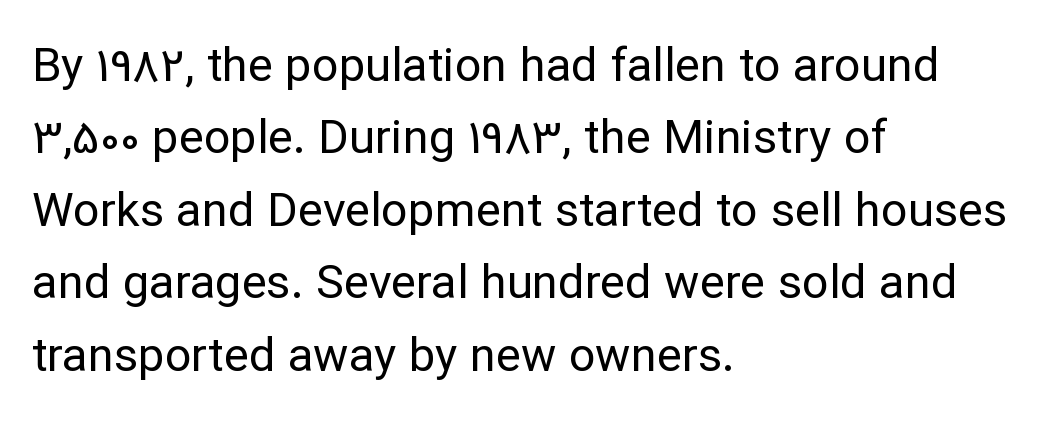
The image shows 47 px regular-weight sans-serif type, upright; set left-aligned, normal line spacing (1.54x), normal letter spacing, not underlined; low stroke contrast and a medium x-height.
